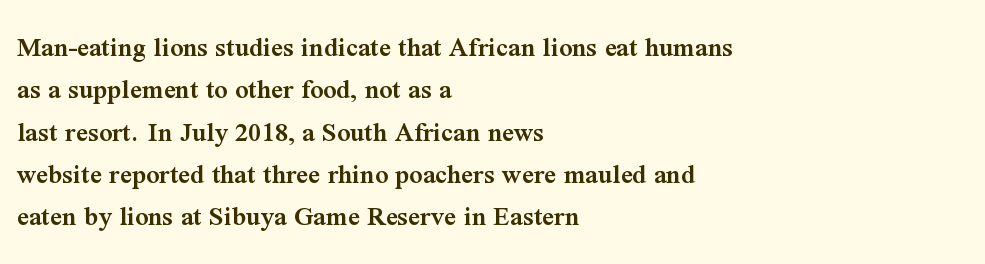
The image shows 29 px semibold serif type, upright; set left-aligned, normal line spacing (1.46x), normal letter spacing, not underlined; medium stroke contrast and a medium x-height.
